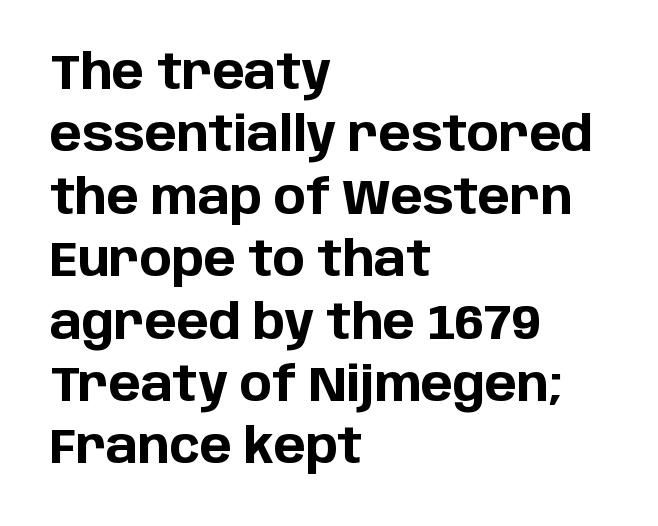
{"serif": "no", "italic": "no", "bold": "yes", "weight": "bold", "width": "normal", "stroke_contrast": "low", "x_height": "large", "monospaced": "no", "underline": "no", "align": "left", "line_spacing": "normal", "line_spacing_ratio": 1.3, "letter_spacing": "normal", "letter_spacing_em": 0.0, "glyph_px": 48}
